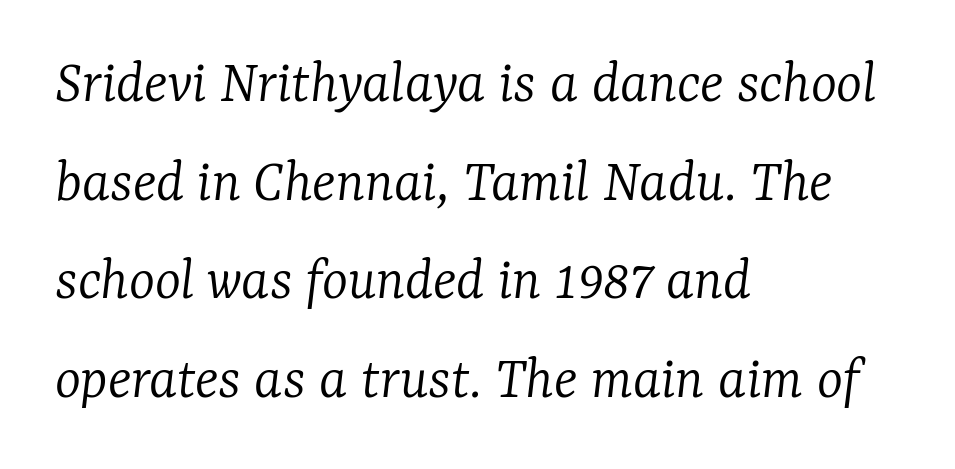
The leading is moderate, giving the passage an even texture. The characters display serif detailing at their extremities. Looks like regular typesetting: each glyph gets only the width it needs. Summary of weight: not heavy and not bold. Caption: standard tracking, unaltered. Teacher's note: observe the even left margin — that is flush-left alignment.
